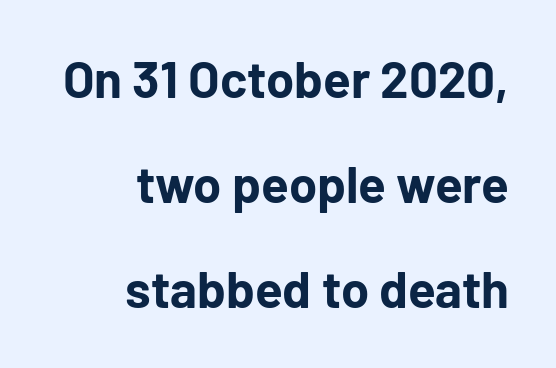
The image shows 51 px bold sans-serif type, upright; set right-aligned, loose line spacing (2.06x), normal letter spacing, not underlined; low stroke contrast and a medium x-height.
